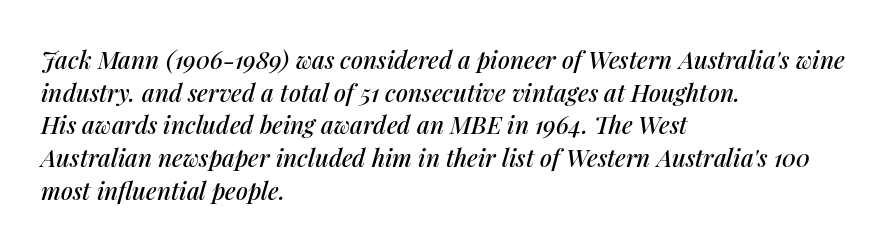
The image shows 24 px text type, italic (leaning right); set left-aligned, normal line spacing (1.36x), normal letter spacing, not underlined.
